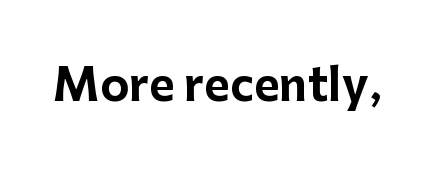
The image shows 44 px bold sans-serif type, upright; set normal letter spacing, not underlined; low stroke contrast and a medium x-height.
